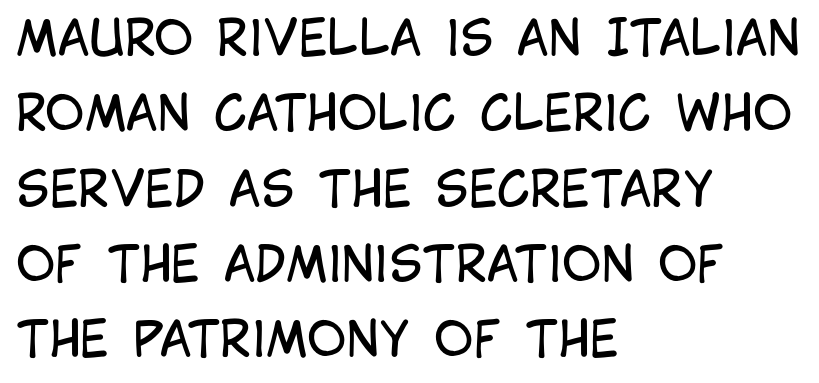
{"serif": "no", "italic": "no", "bold": "no", "weight": "regular", "width": "condensed", "stroke_contrast": "low", "x_height": "large", "monospaced": "no", "underline": "no", "align": "left", "line_spacing": "normal", "line_spacing_ratio": 1.57, "letter_spacing": "normal", "letter_spacing_em": 0.0, "glyph_px": 48}
